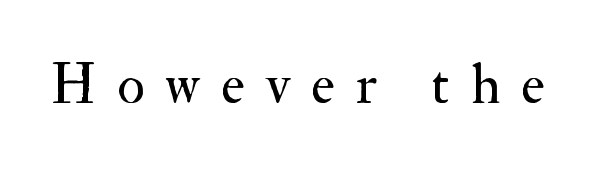
The image shows 56 px regular-weight serif type, upright; set unusually wide letter spacing (+0.38 em), not underlined; medium stroke contrast and a small x-height.
